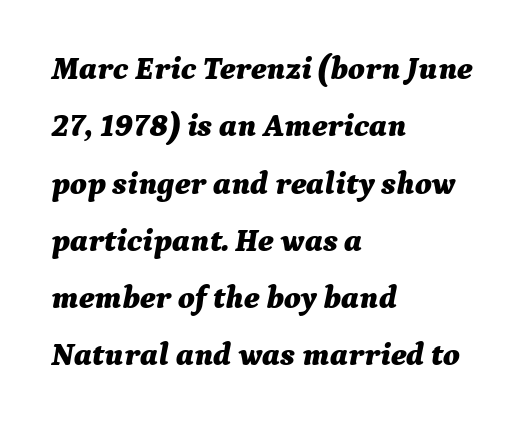
Q: Is the text bold? A: Yes.
Q: Is the text italic (slanted)? A: Yes, it leans right by about 9 degrees.
Q: Is the text underlined? A: No.
Q: How is the paragraph aligned? A: Left-aligned.
Q: Is the spacing between letters normal or unusually wide? A: Normal.
Q: Width (condensed, normal, or wide)? A: Normal.
Q: Stroke contrast? A: Medium.
Q: x-height? A: Medium.
Q: Monospaced? A: No.
